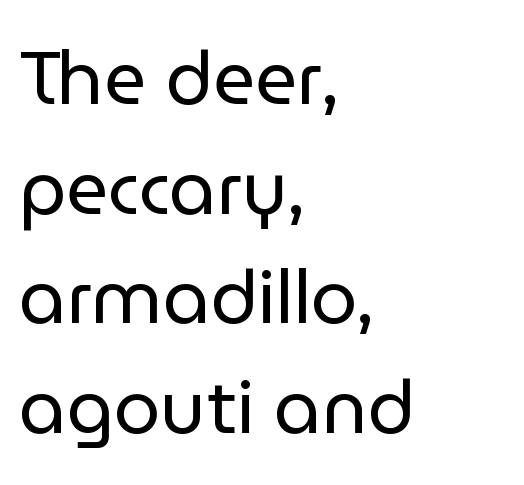
The image shows 74 px regular-weight sans-serif type, upright; set left-aligned, normal line spacing (1.48x), normal letter spacing, not underlined; low stroke contrast and a medium x-height.
